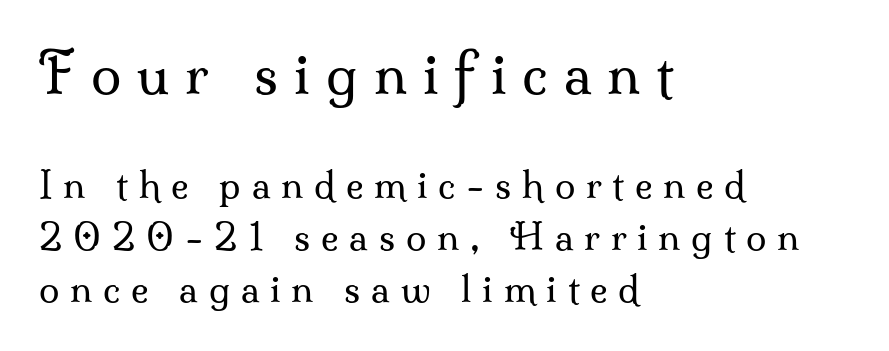
The letters carry serifs — small finishing strokes at the ends of their stems. The space between consecutive lines is moderate. Spacing between characters has been opened up far beyond the box default. The letters advance in unequal steps, a hallmark of proportional type.
